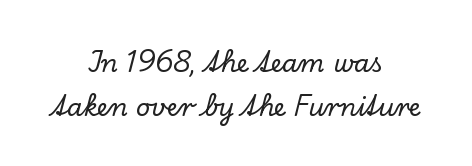
Q: Is the text italic (slanted)? A: Yes.
Q: Is the text underlined? A: No.
Q: How is the paragraph aligned? A: Centered.
Q: Is the spacing between letters normal or unusually wide? A: Normal.
